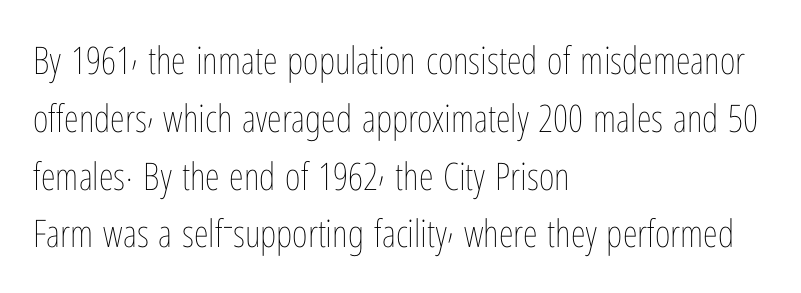
{"italic": "no", "bold": "no", "weight": "thin", "width": "condensed", "stroke_contrast": "low", "x_height": "medium", "monospaced": "no", "underline": "no", "align": "left", "line_spacing": "normal", "line_spacing_ratio": 1.52, "letter_spacing": "normal", "letter_spacing_em": 0.0, "glyph_px": 38}
